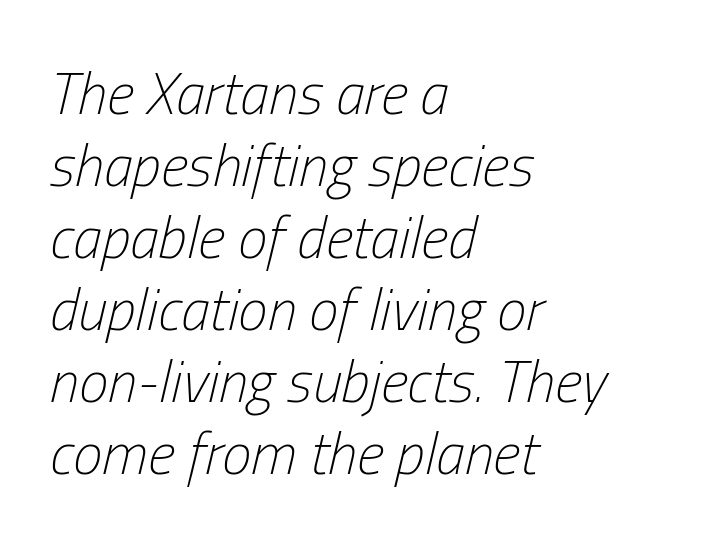
The image shows 59 px light, condensed type, italic (leaning right); set left-aligned, line spacing 1.22x, normal letter spacing, not underlined; low stroke contrast and a medium x-height.
